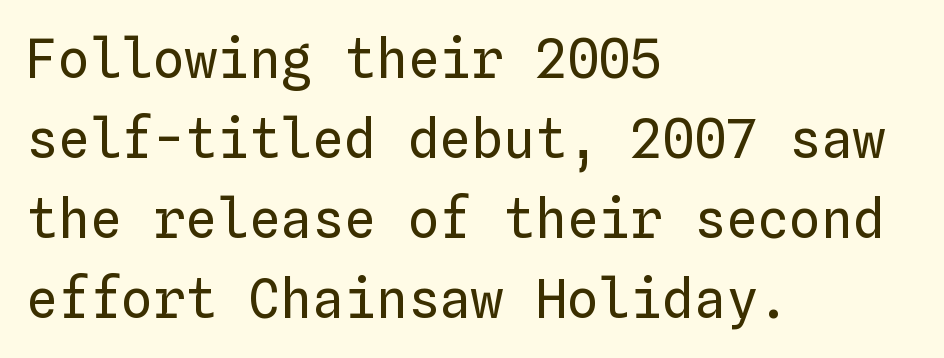
Q: Is the text bold? A: No.
Q: Is the text italic (slanted)? A: No, it is upright.
Q: Is the text underlined? A: No.
Q: How is the paragraph aligned? A: Left-aligned.
Q: Is the spacing between letters normal or unusually wide? A: Normal.
Q: Is the spacing between lines tight, normal or loose? A: Normal.
Q: Width (condensed, normal, or wide)? A: Normal.
Q: Stroke contrast? A: Low.
Q: x-height? A: Medium.
Q: Monospaced? A: Yes.
